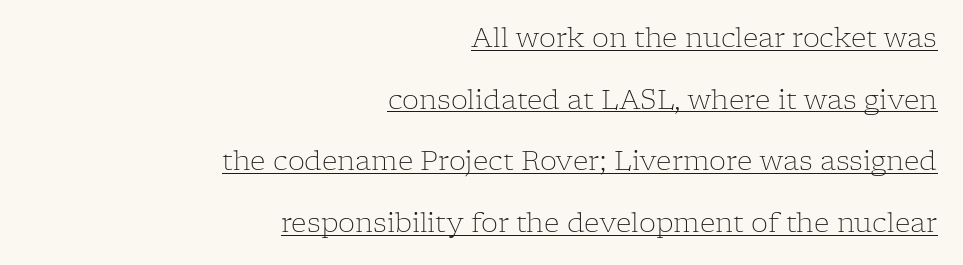
{"italic": "no", "bold": "no", "underline": "yes", "align": "right", "line_spacing": "loose", "line_spacing_ratio": 2.28, "letter_spacing": "normal", "letter_spacing_em": 0.0, "glyph_px": 27}
